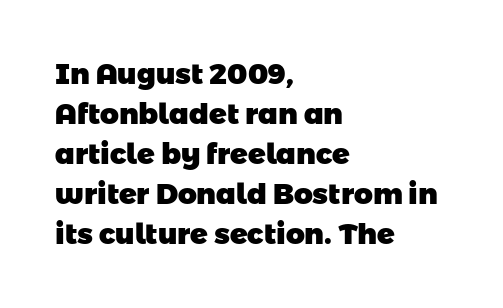
{"serif": "no", "bold": "yes", "weight": "heavy", "width": "normal", "stroke_contrast": "low", "x_height": "medium", "monospaced": "no", "underline": "no", "align": "left", "line_spacing": "normal", "line_spacing_ratio": 1.38, "letter_spacing": "normal", "letter_spacing_em": 0.0, "glyph_px": 29}
